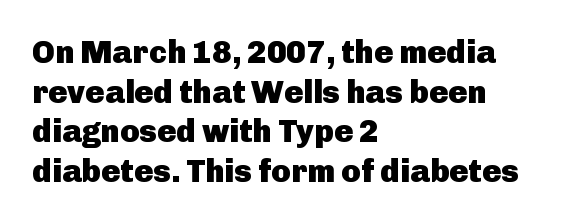
The image shows 32 px heavy sans-serif type, upright; set left-aligned, line spacing 1.24x, normal letter spacing, not underlined; low stroke contrast and a medium x-height.
